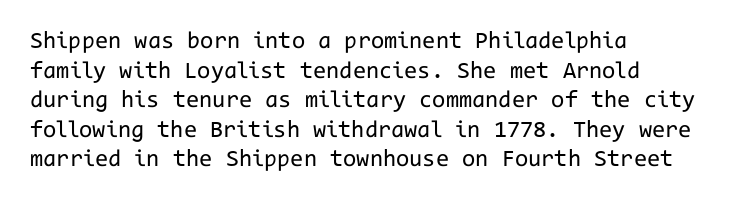
{"italic": "no", "bold": "no", "underline": "no", "align": "left", "line_spacing_ratio": 1.23, "letter_spacing": "normal", "letter_spacing_em": 0.0, "glyph_px": 24}
